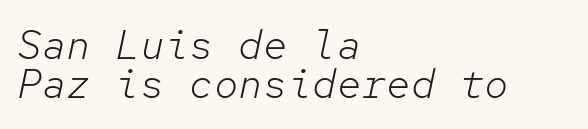
{"italic": "yes", "lean": "right", "slant_degrees": 12, "bold": "no", "weight": "light", "width": "normal", "stroke_contrast": "low", "x_height": "medium", "monospaced": "yes", "underline": "no", "align": "left", "line_spacing": "tight", "line_spacing_ratio": 0.96, "letter_spacing": "normal", "letter_spacing_em": 0.0, "glyph_px": 41}
